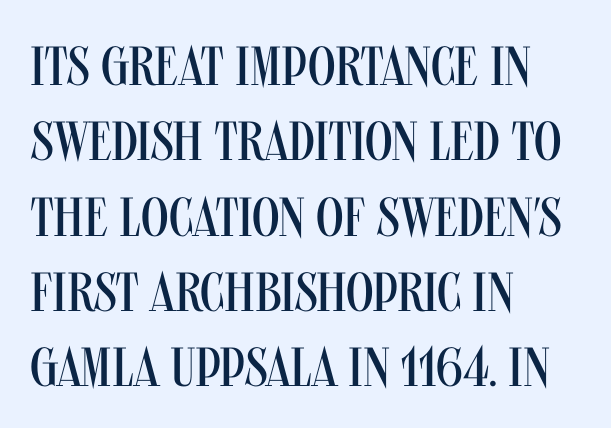
The image shows 55 px regular-weight, condensed sans-serif type, upright; set left-aligned, normal line spacing (1.37x), normal letter spacing, not underlined; medium stroke contrast and a large x-height.
